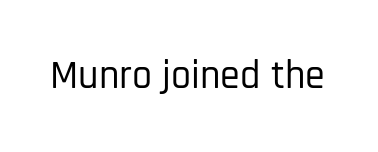
{"serif": "no", "italic": "no", "width": "condensed", "stroke_contrast": "low", "x_height": "large", "monospaced": "no", "underline": "no", "letter_spacing": "normal", "letter_spacing_em": 0.0, "glyph_px": 40}
